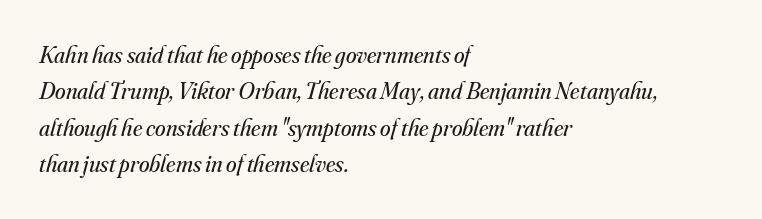
Q: Is the text bold? A: No.
Q: Is the text italic (slanted)? A: Yes, it leans right by about 16 degrees.
Q: Is the text underlined? A: No.
Q: How is the paragraph aligned? A: Left-aligned.
Q: Is the spacing between letters normal or unusually wide? A: Normal.
Q: Is the spacing between lines tight, normal or loose? A: Normal.
